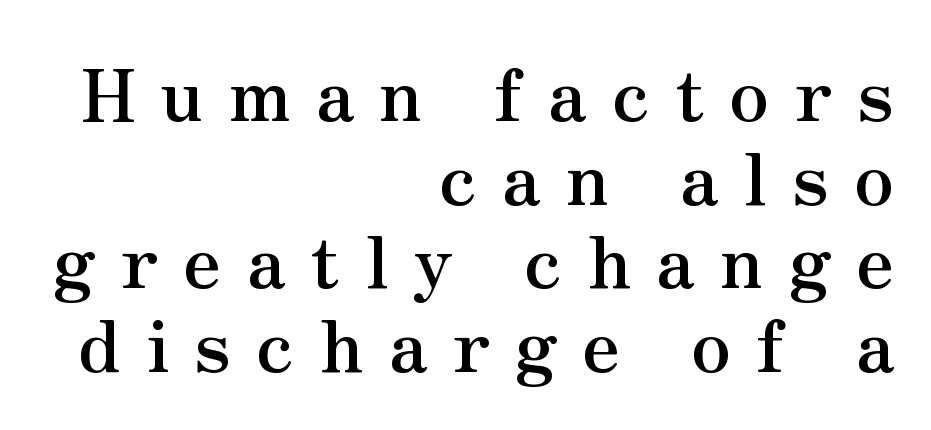
The image shows 72 px semibold serif type, upright; set right-aligned, line spacing 1.16x, unusually wide letter spacing (+0.35 em), not underlined; medium stroke contrast and a small x-height.
